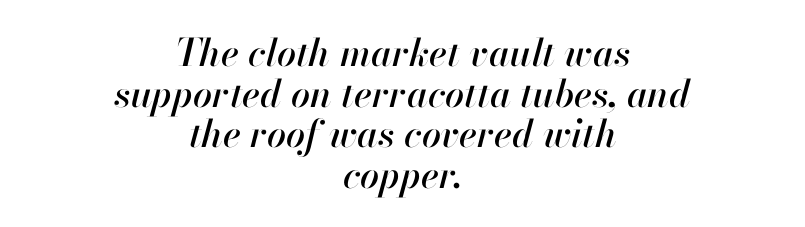
Here the designer chose a conventional face with non-uniform glyph widths. If you drew a line through each stem, it would be angled. Leading is clearly below the norm, producing a dense column. The horizontal fit of the characters is conventional and even. Does the copy run flush right? No — it is centered line by line.
